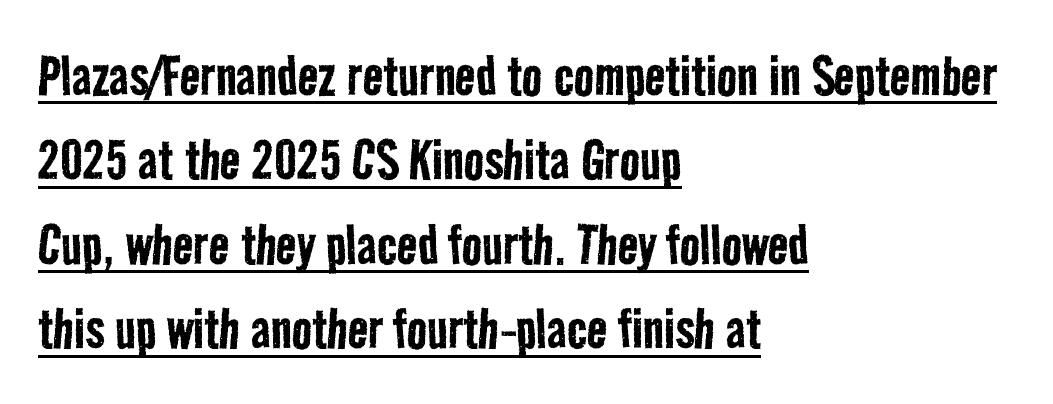
If you measured baseline to baseline, you'd find a middling distance. Weight: regular or lighter. Underlining? Definitely there. Font category for this specimen: sans-serif. The tracking reads as untouched default to a designer's eye.
